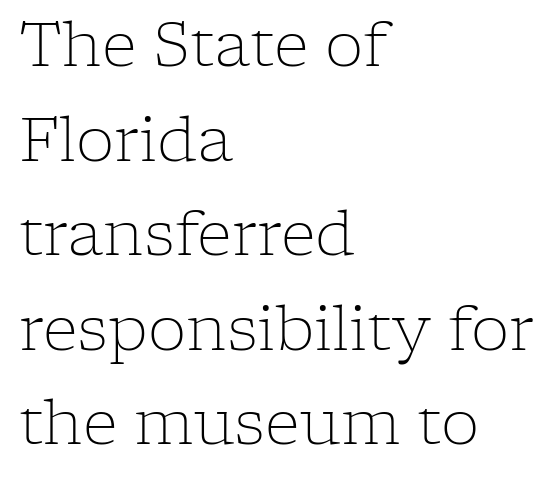
The image shows 61 px light serif type, upright; set left-aligned, normal line spacing (1.55x), normal letter spacing, not underlined; low stroke contrast and a medium x-height.
